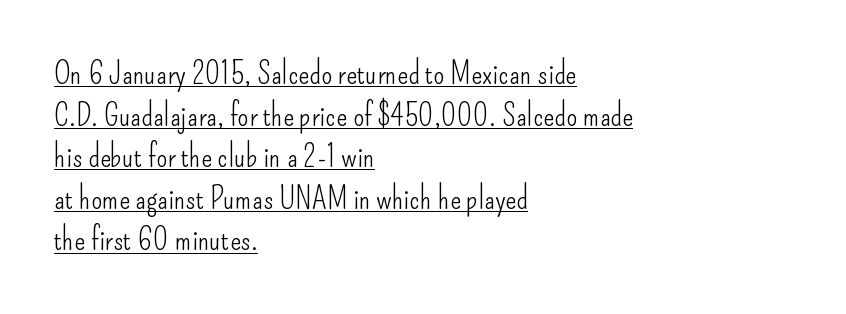
The image shows 32 px light, condensed sans-serif type, upright; set left-aligned, normal line spacing (1.3x), normal letter spacing, underlined; low stroke contrast and a small x-height.
